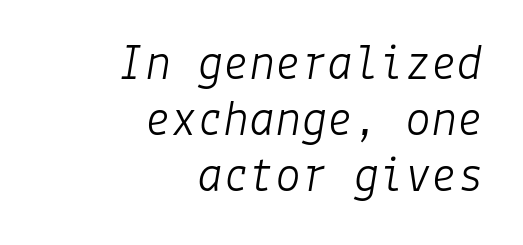
Q: Is the text bold? A: No.
Q: Is the text italic (slanted)? A: Yes, it leans right by about 9 degrees.
Q: Is the text underlined? A: No.
Q: How is the paragraph aligned? A: Right-aligned.
Q: Is the spacing between letters normal or unusually wide? A: Normal.
Q: Is the spacing between lines tight, normal or loose? A: Tight.
Q: Width (condensed, normal, or wide)? A: Normal.
Q: Stroke contrast? A: Low.
Q: x-height? A: Medium.
